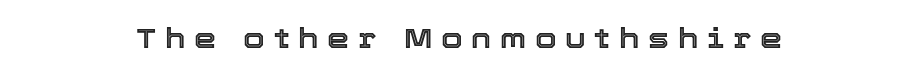
The image shows 28 px text type, upright; set centered, unusually wide letter spacing (+0.31 em), not underlined; a medium x-height.
